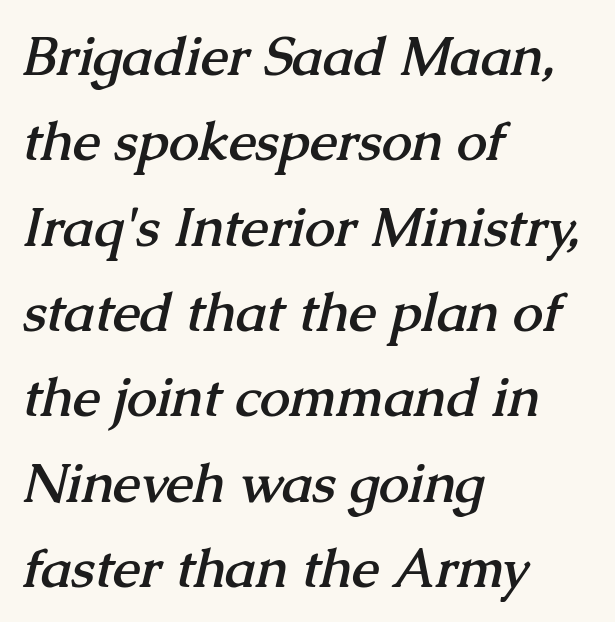
The image shows 54 px semibold serif type; set left-aligned, normal line spacing (1.58x), normal letter spacing, not underlined; medium stroke contrast and a medium x-height.
